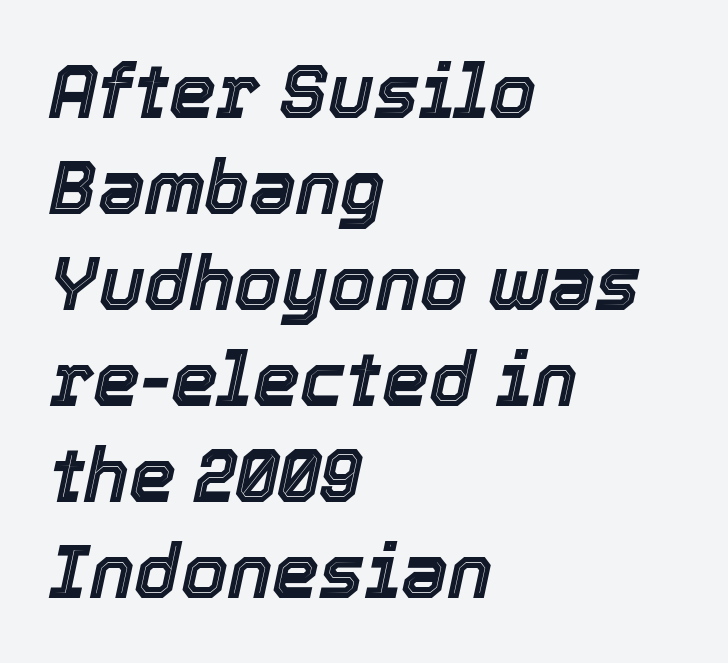
The foot of each line stays bare and open. Line spacing here is normal. This sample is left-justified, so line endings fall wherever the words run out. The text carries the slant typical of an italic or oblique font. Note the varied advance widths — an 'i' is clearly narrower than an 'm'. These lines keep a tight, regular rhythm from letter to letter.
